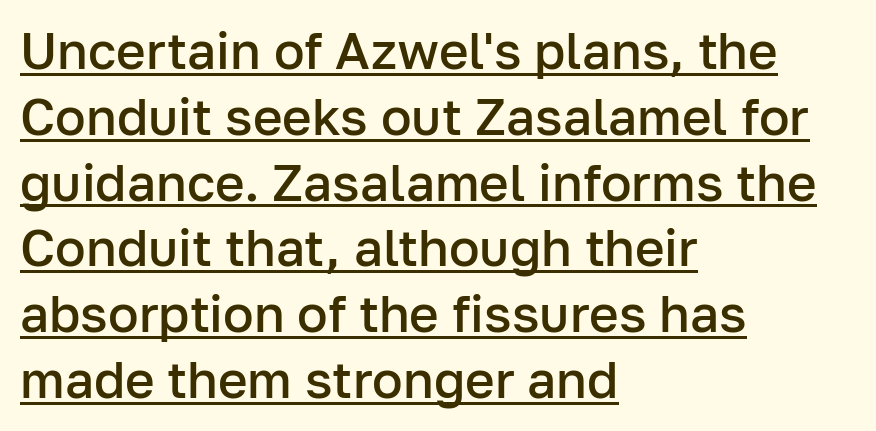
Reading down the column, the eye jumps a familiar distance to each next line. These lines keep a tight, regular rhythm from letter to letter. Every character sits straight up, as roman type does. These lines are composed in type without serifs. Has an underline been added? It has. Moderately thickened strokes mark this as semibold type.
